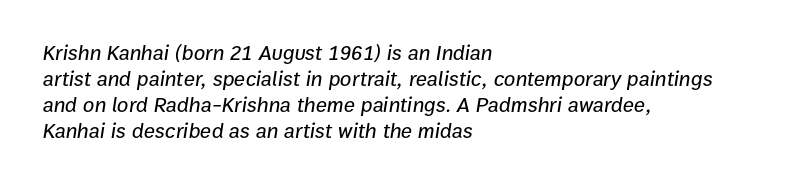
The image shows 21 px text type, italic (leaning right); set left-aligned, line spacing 1.24x, normal letter spacing, not underlined.
